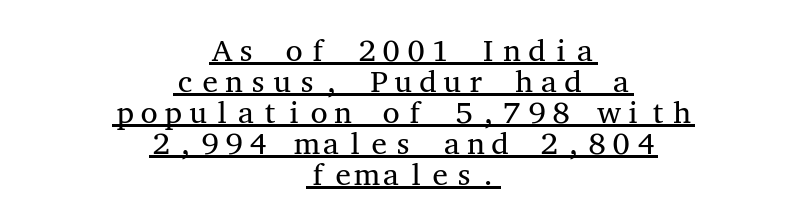
The image shows 31 px regular-weight, wide serif type, upright, monospaced; set centered, tight line spacing (1.0x), normal letter spacing, underlined; medium stroke contrast and a medium x-height.
